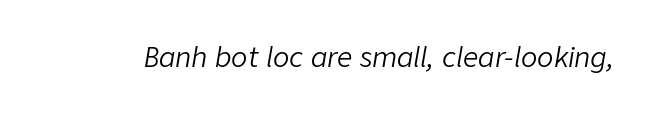
Q: Is the text bold? A: No.
Q: Is the text italic (slanted)? A: Yes, it leans right by about 9 degrees.
Q: Is the text underlined? A: No.
Q: Is the spacing between letters normal or unusually wide? A: Normal.
